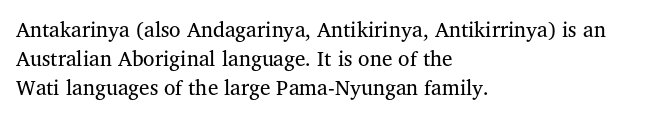
The image shows 21 px text type, upright; set left-aligned, normal line spacing (1.38x), normal letter spacing, not underlined.
